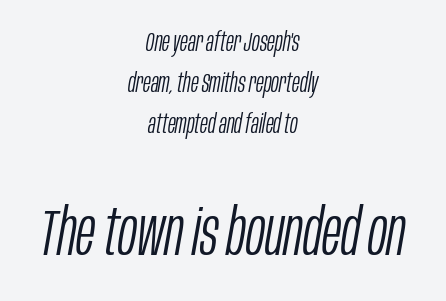
Leading matches the norm, producing a regular column. The gap between lines stays unmarked. Yep, that's italic — everything's leaning. No heavy texture on the line: the type isn't bold. Here the second block reads like a headline and the first like body copy.
